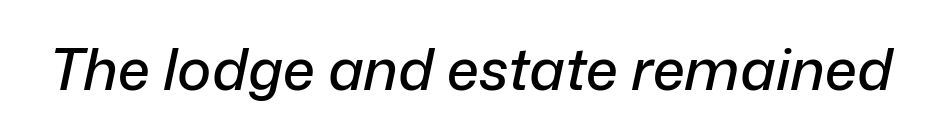
The image shows 58 px text type, italic (leaning right); set normal letter spacing, not underlined; low stroke contrast and a medium x-height.
